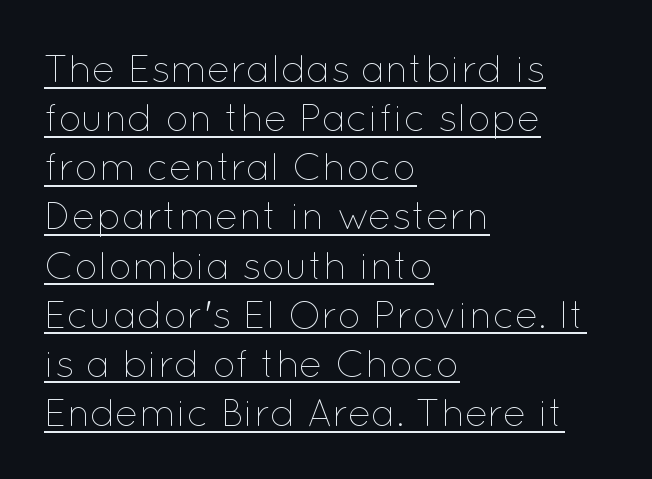
Evenly set lines give the paragraph a standard silhouette. Each line starts at the same left margin while the right side varies. Students, observe the line beneath the letters — that is underlining. Counters stay open thanks to moderate or lighter strokes. Look at the tracking — it's just the regular setting, nothing added. The rendering uses natural spacing where letterforms have individual widths.
